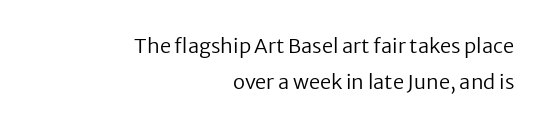
Q: Is the text bold? A: No.
Q: Is the text italic (slanted)? A: No, it is upright.
Q: Is the text underlined? A: No.
Q: How is the paragraph aligned? A: Right-aligned.
Q: Is the spacing between letters normal or unusually wide? A: Normal.
